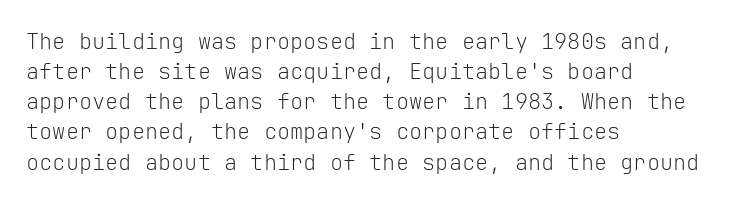
{"italic": "no", "bold": "no", "underline": "no", "align": "left", "line_spacing": "normal", "line_spacing_ratio": 1.37, "letter_spacing": "normal", "letter_spacing_em": 0.0, "glyph_px": 22}
